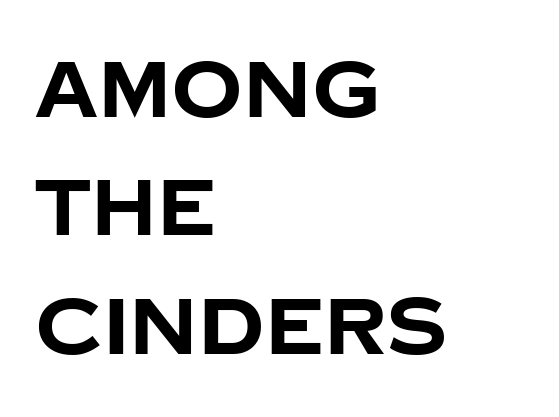
Q: Is the text bold? A: Yes.
Q: Is the text italic (slanted)? A: No, it is upright.
Q: Is the typeface a serif or a sans-serif typeface? A: Sans-serif.
Q: Is the text underlined? A: No.
Q: How is the paragraph aligned? A: Left-aligned.
Q: Is the spacing between letters normal or unusually wide? A: Normal.
Q: Is the spacing between lines tight, normal or loose? A: Normal.
Q: Width (condensed, normal, or wide)? A: Normal.
Q: Stroke contrast? A: Low.
Q: x-height? A: Large.
Q: Monospaced? A: No.
